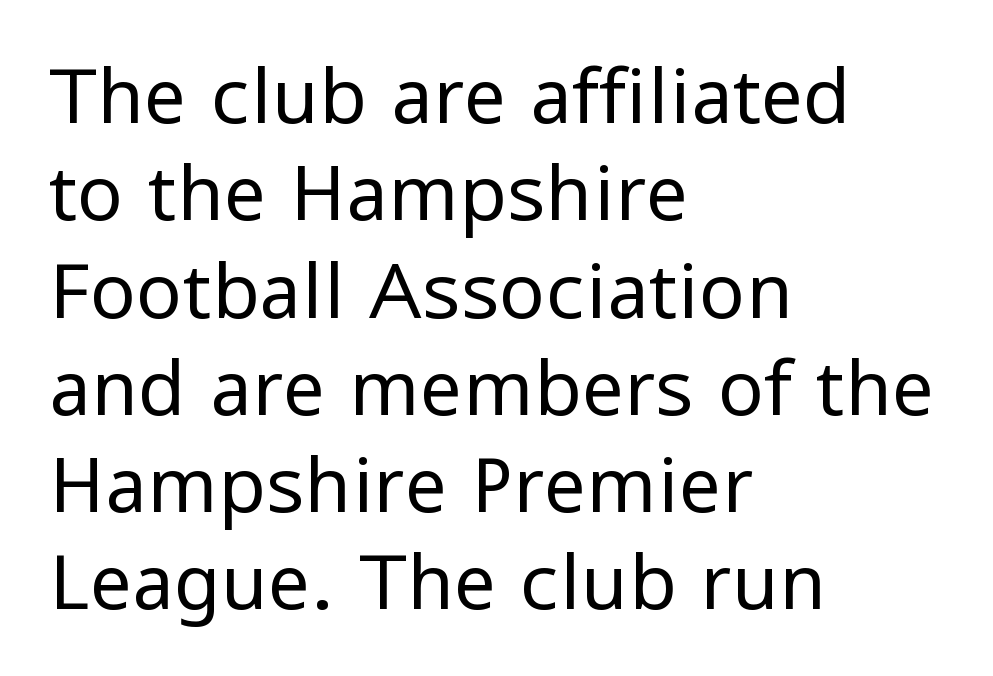
Q: Is the text bold? A: No.
Q: Is the text italic (slanted)? A: No, it is upright.
Q: Is the typeface a serif or a sans-serif typeface? A: Sans-serif.
Q: Is the text underlined? A: No.
Q: How is the paragraph aligned? A: Left-aligned.
Q: Is the spacing between letters normal or unusually wide? A: Normal.
Q: Is the spacing between lines tight, normal or loose? A: Normal.
Q: Width (condensed, normal, or wide)? A: Normal.
Q: Stroke contrast? A: Low.
Q: x-height? A: Medium.
Q: Monospaced? A: No.
